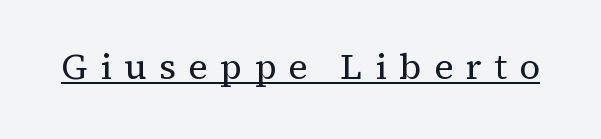
Q: Is the text bold? A: No.
Q: Is the text italic (slanted)? A: No, it is upright.
Q: Is the typeface a serif or a sans-serif typeface? A: Serif.
Q: Is the text underlined? A: Yes.
Q: Is the spacing between letters normal or unusually wide? A: Unusually wide.
Q: Width (condensed, normal, or wide)? A: Normal.
Q: Stroke contrast? A: Medium.
Q: x-height? A: Medium.
Q: Monospaced? A: No.
